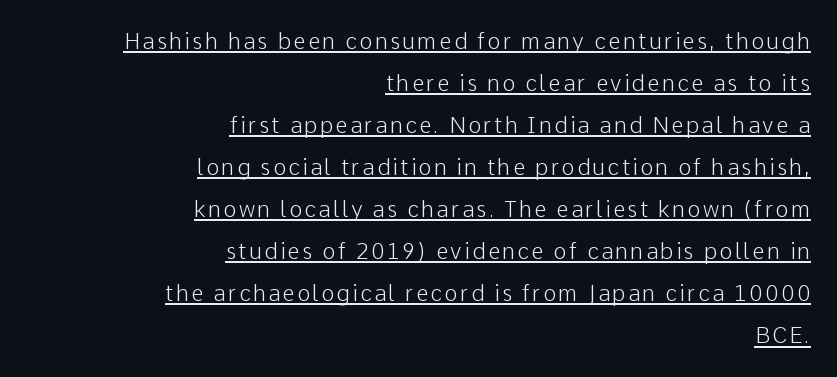
Heaviness? Minimal to ordinary, like unemphasized prose. Every row of glyphs terminates at an identical x-position on the right. Interline gaps are noticeably wide in this sample. The passage shown is underscored from start to finish.
